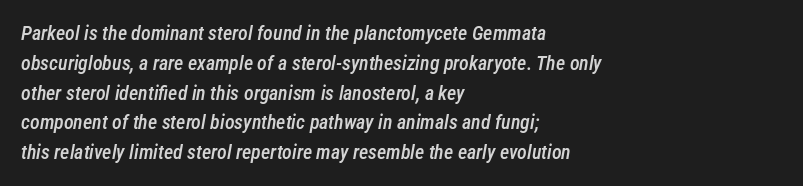
The image shows 20 px text type, italic (leaning right); set left-aligned, normal line spacing (1.49x), normal letter spacing, not underlined.
